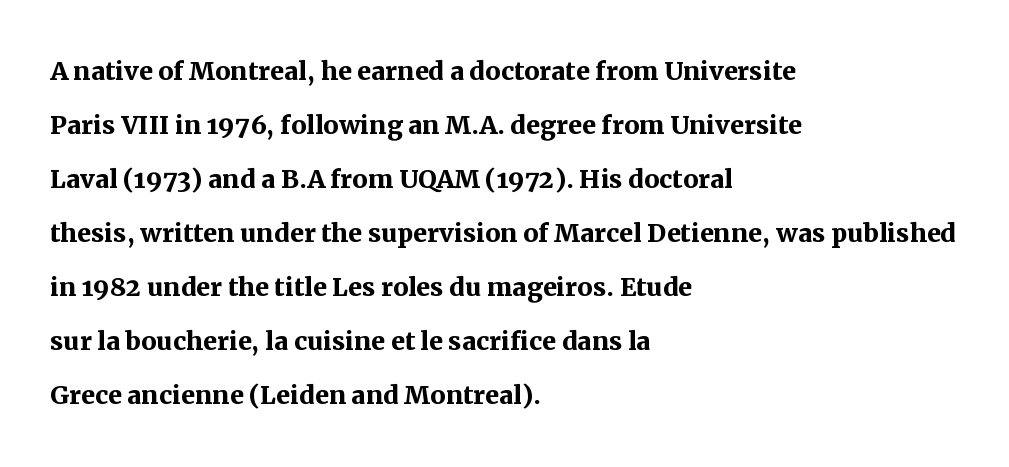
The image shows 34 px semibold serif type, upright; set left-aligned, normal line spacing (1.59x), normal letter spacing, not underlined; medium stroke contrast and a medium x-height.
